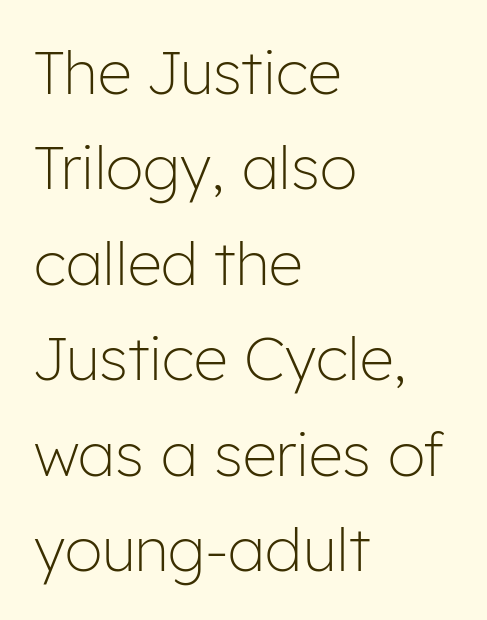
The foot of each line stays bare and open. You could not count columns in this text — the font is proportionally spaced. Reading down the column, the eye jumps a familiar distance to each next line. In terms of letterspacing, this is plain default setting. Unlike italic type, these characters show no tilt at all. In CSS terms this would be text-align: left.
